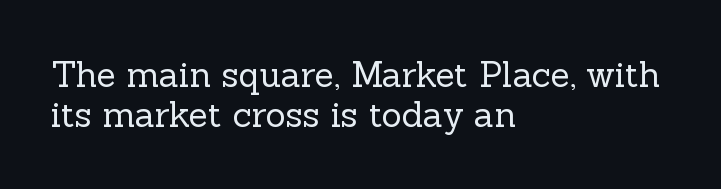
{"serif": "yes", "italic": "no", "bold": "no", "weight": "regular", "width": "normal", "x_height": "medium", "monospaced": "no", "underline": "no", "align": "left", "line_spacing": "tight", "line_spacing_ratio": 1.15, "letter_spacing": "normal", "letter_spacing_em": 0.0, "glyph_px": 35}
